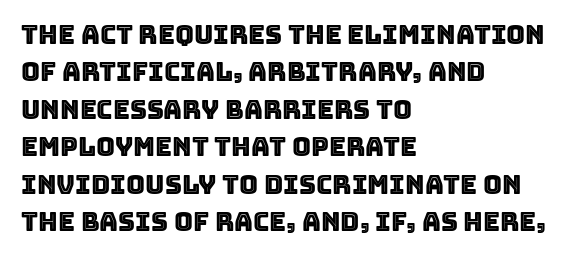
A typesetter would call this zero additional tracking. The string is rendered with underlining switched off. Reading down the block, your eye returns to a fixed left position each line. The lines sit at an ordinary, default distance from one another.
